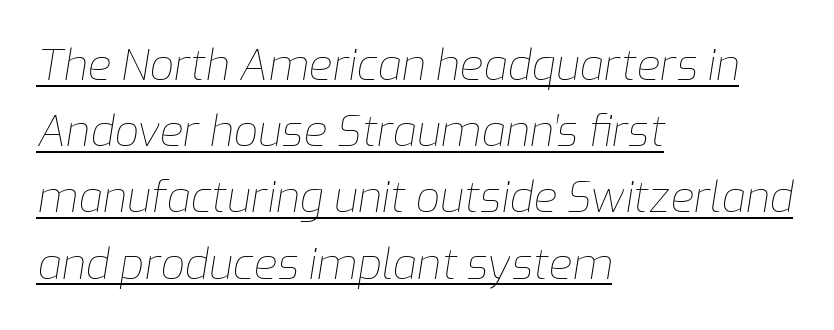
Q: Is the text bold? A: No.
Q: Is the text italic (slanted)? A: Yes, it leans right by about 9 degrees.
Q: Is the text underlined? A: Yes.
Q: How is the paragraph aligned? A: Left-aligned.
Q: Is the spacing between letters normal or unusually wide? A: Normal.
Q: Is the spacing between lines tight, normal or loose? A: Normal.
Q: Width (condensed, normal, or wide)? A: Normal.
Q: Stroke contrast? A: Low.
Q: x-height? A: Medium.
Q: Monospaced? A: No.
